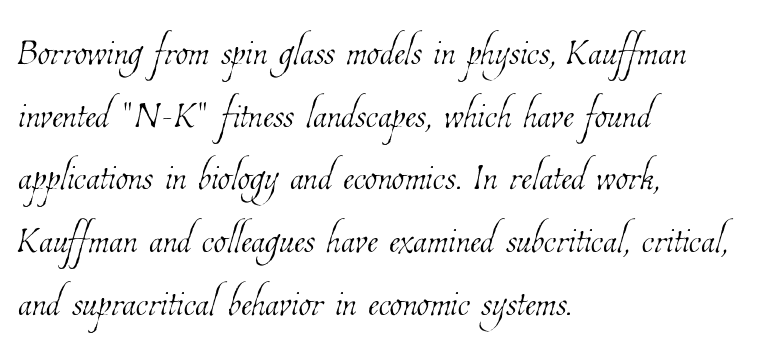
Q: Is the text bold? A: No.
Q: Is the text underlined? A: No.
Q: How is the paragraph aligned? A: Left-aligned.
Q: Is the spacing between letters normal or unusually wide? A: Normal.
Q: Width (condensed, normal, or wide)? A: Condensed.
Q: Stroke contrast? A: Low.
Q: x-height? A: Medium.
Q: Monospaced? A: No.
